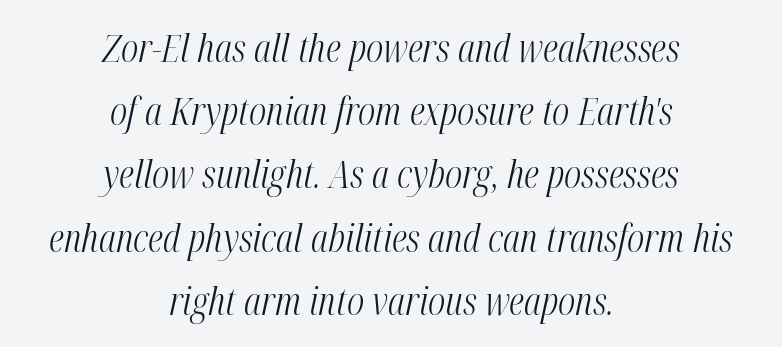
The face looks like a standard text weight, possibly lighter. These lines are rendered in a variable-pitch font. Reading down the column, the eye jumps a familiar distance to each next line. Emphasis-style slanted type is in use.
